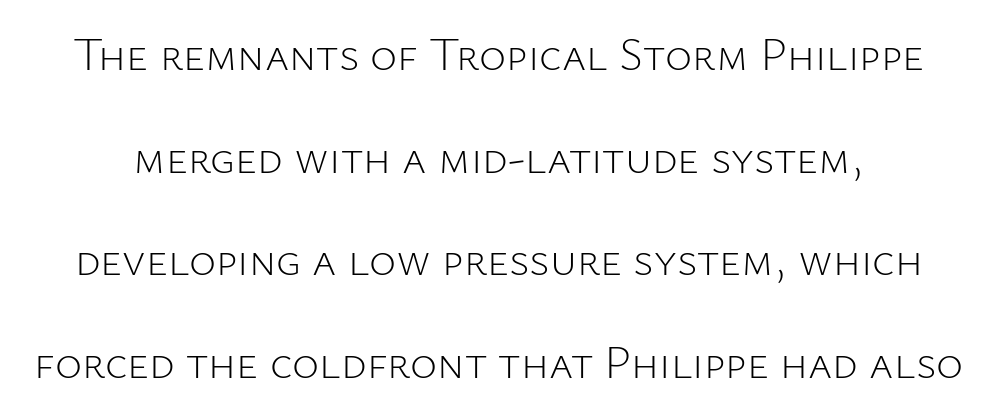
These lines keep a tight, regular rhythm from letter to letter. Horizontal bands of white between lines are thick stripes. Stroke mass is kept to a normal reading level or below. Examine the stroke ends and you'll find no serifs.
